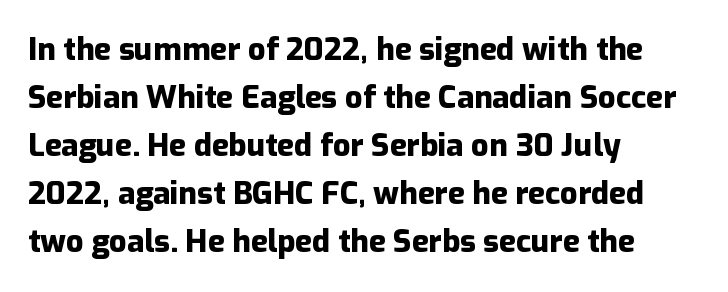
Does the lettering tilt? It doesn't — this is upright. A full-strength bold gives these letters their thick strokes. Any mark beneath the type? The region is blank. Does the type have serifs? No, each stem ends abruptly. Each line starts at the same left margin while the right side varies. No extra tracking has been applied to these lines.
